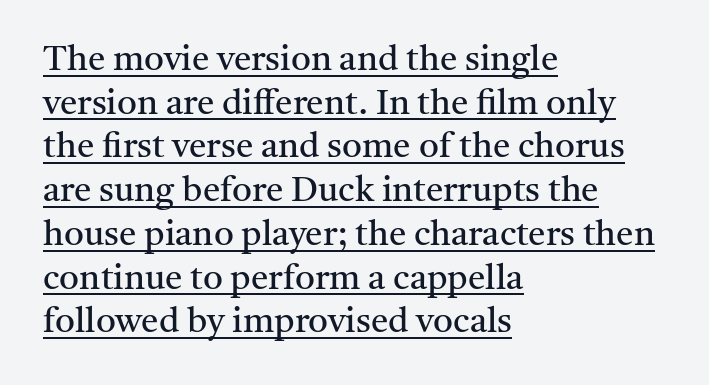
The image shows 35 px regular-weight serif type, upright; set left-aligned, normal line spacing (1.25x), normal letter spacing, underlined; medium stroke contrast and a medium x-height.
